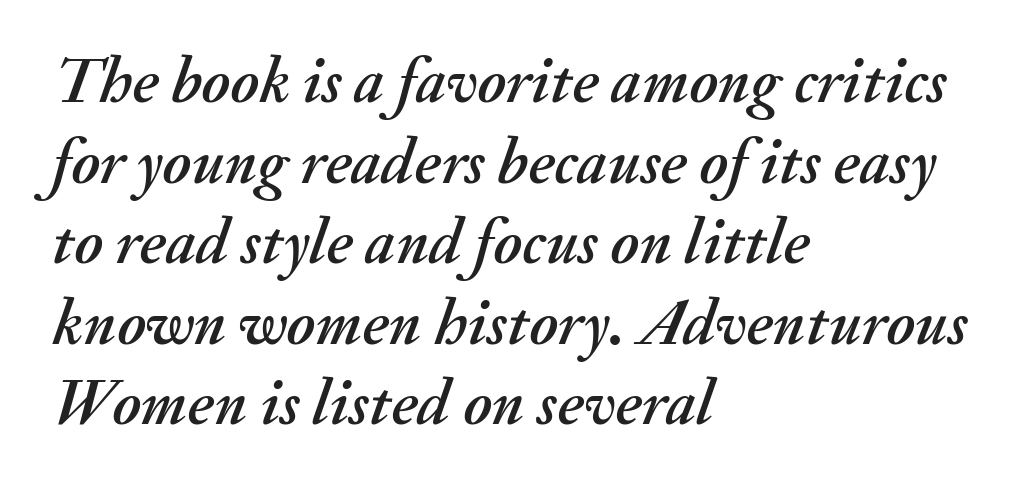
Observe the ordinary spacing: letters are neighbours, not strangers. The letters are slanted; this is an italic face. Spacing verdict: proportional, widths tailored to each character. Left-aligned paragraph, ragged on the right. The words here are not underlined.
